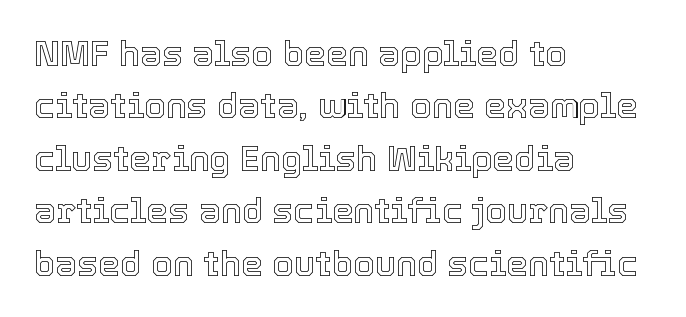
The image shows 35 px text type, upright; set left-aligned, normal line spacing (1.5x), normal letter spacing, not underlined; a medium x-height.
